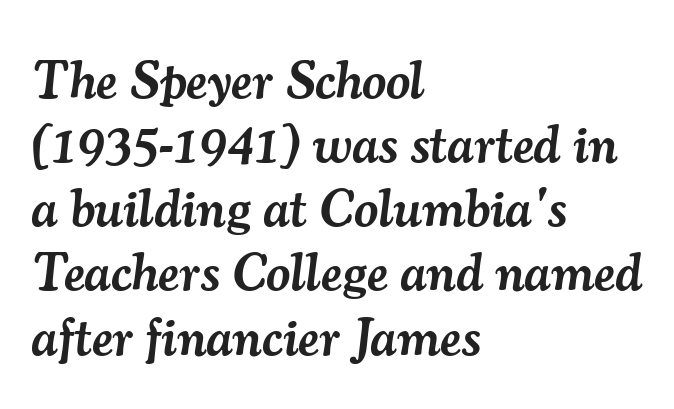
The image shows 53 px semibold serif type, italic (leaning right); set left-aligned, line spacing 1.21x, normal letter spacing, not underlined; medium stroke contrast and a small x-height.
